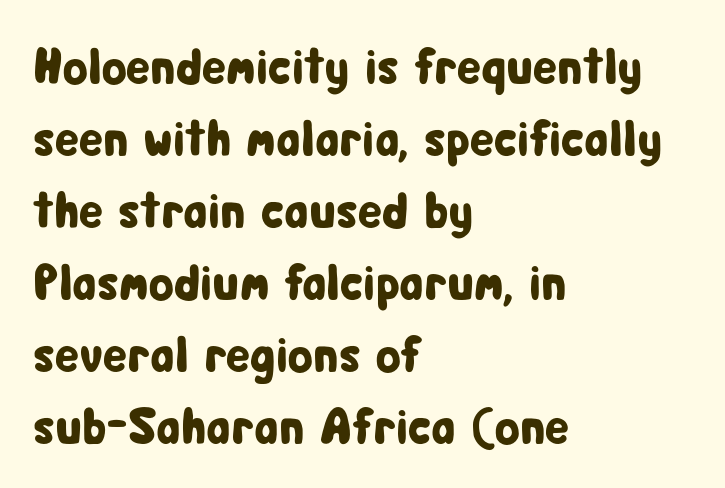
{"serif": "no", "italic": "no", "width": "condensed", "stroke_contrast": "low", "x_height": "medium", "monospaced": "no", "underline": "no", "align": "left", "line_spacing": "normal", "line_spacing_ratio": 1.41, "letter_spacing": "normal", "letter_spacing_em": 0.0, "glyph_px": 51}
